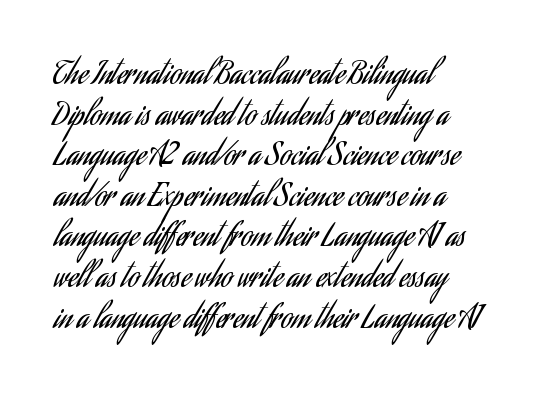
{"serif": "no", "bold": "no", "weight": "regular", "width": "condensed", "stroke_contrast": "low", "x_height": "small", "monospaced": "no", "underline": "no", "align": "left", "line_spacing": "normal", "line_spacing_ratio": 1.31, "letter_spacing": "normal", "letter_spacing_em": 0.0, "glyph_px": 31}
